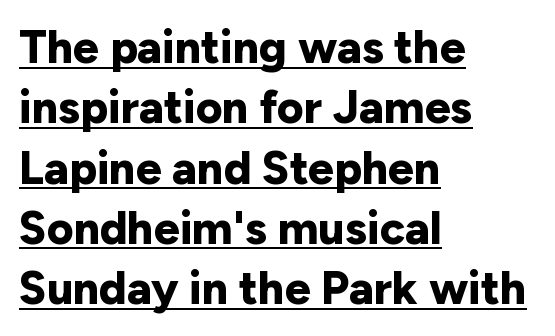
The image shows 46 px bold sans-serif type, upright; set left-aligned, normal line spacing (1.31x), normal letter spacing, underlined; low stroke contrast and a medium x-height.
